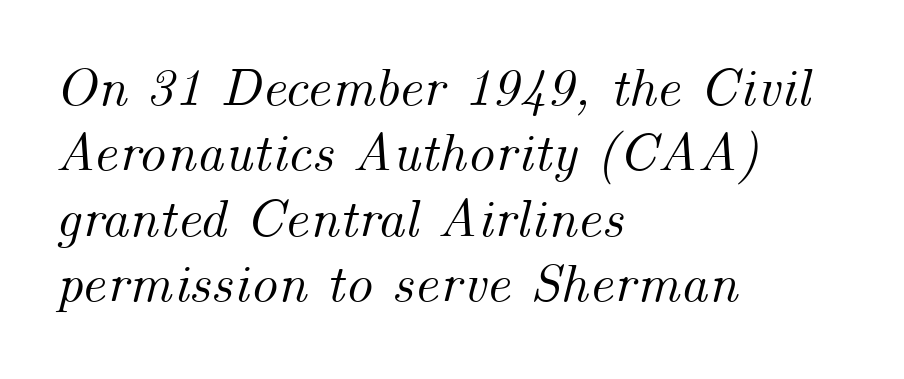
Q: Is the text italic (slanted)? A: Yes, it leans right by about 14 degrees.
Q: Is the text underlined? A: No.
Q: How is the paragraph aligned? A: Left-aligned.
Q: Is the spacing between letters normal or unusually wide? A: Normal.
Q: Width (condensed, normal, or wide)? A: Normal.
Q: Stroke contrast? A: Medium.
Q: x-height? A: Small.
Q: Monospaced? A: No.
